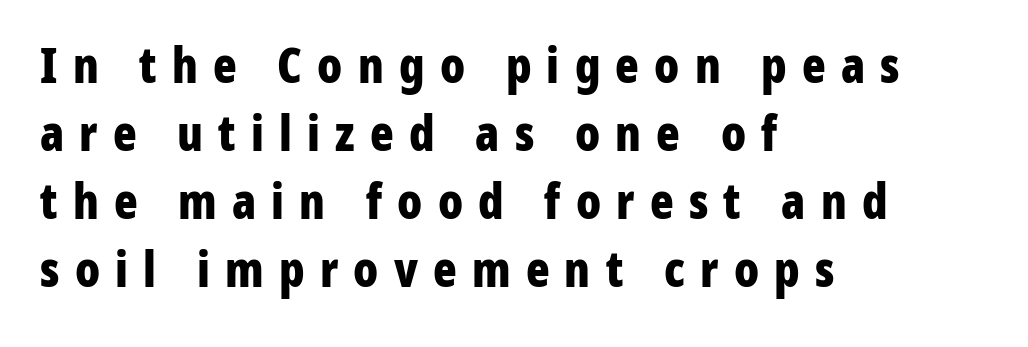
{"serif": "no", "italic": "no", "bold": "yes", "weight": "bold", "width": "condensed", "stroke_contrast": "low", "x_height": "medium", "monospaced": "no", "underline": "no", "align": "left", "line_spacing": "normal", "line_spacing_ratio": 1.39, "letter_spacing": "wide", "letter_spacing_em": 0.31, "glyph_px": 49}
